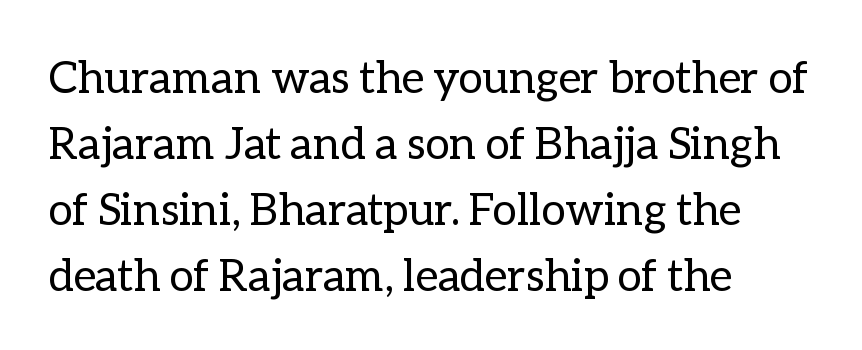
Q: Is the text bold? A: No.
Q: Is the text italic (slanted)? A: No, it is upright.
Q: Is the text underlined? A: No.
Q: How is the paragraph aligned? A: Left-aligned.
Q: Is the spacing between letters normal or unusually wide? A: Normal.
Q: Is the spacing between lines tight, normal or loose? A: Normal.
Q: Width (condensed, normal, or wide)? A: Normal.
Q: Stroke contrast? A: Low.
Q: x-height? A: Medium.
Q: Monospaced? A: No.
